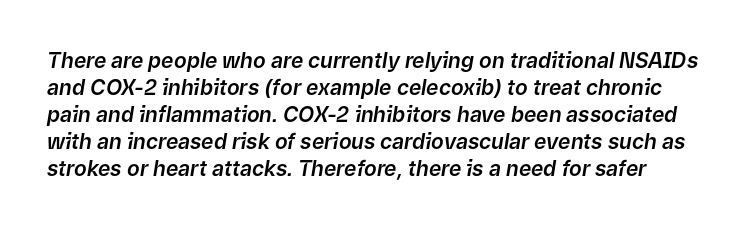
The image shows 21 px text type, italic (leaning right); set normal line spacing (1.28x), normal letter spacing, not underlined.
